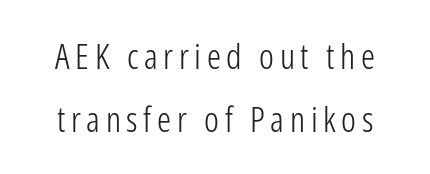
Q: Is the text bold? A: No.
Q: Is the text italic (slanted)? A: No, it is upright.
Q: Is the typeface a serif or a sans-serif typeface? A: Sans-serif.
Q: Is the text underlined? A: No.
Q: Width (condensed, normal, or wide)? A: Condensed.
Q: Stroke contrast? A: Low.
Q: x-height? A: Medium.
Q: Monospaced? A: No.
